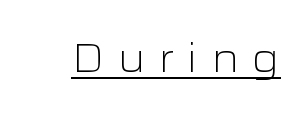
Has an underline been added? It has. Vertical stems look standard width or narrower in stroke. Posture: vertical. Characters follow at a spacing far wider than the type designer built in.
